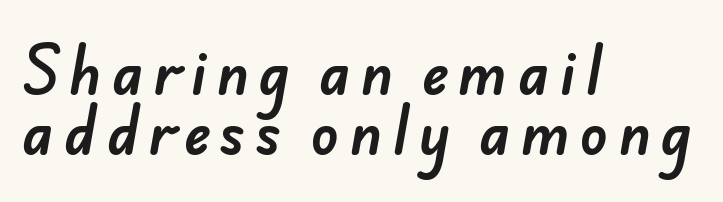
{"serif": "no", "width": "normal", "stroke_contrast": "low", "x_height": "small", "monospaced": "no", "underline": "no", "align": "left", "line_spacing": "tight", "line_spacing_ratio": 1.05, "glyph_px": 57}
